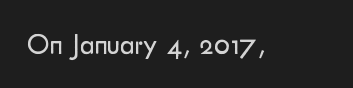
Q: Is the text bold? A: No.
Q: Is the text italic (slanted)? A: No, it is upright.
Q: Is the typeface a serif or a sans-serif typeface? A: Sans-serif.
Q: Is the text underlined? A: No.
Q: Is the spacing between letters normal or unusually wide? A: Normal.
Q: Width (condensed, normal, or wide)? A: Normal.
Q: Stroke contrast? A: Low.
Q: x-height? A: Small.
Q: Monospaced? A: No.
